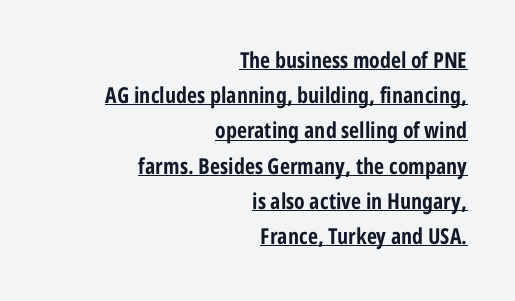
{"italic": "no", "bold": "yes", "underline": "yes", "align": "right", "line_spacing": "normal", "line_spacing_ratio": 1.6, "letter_spacing": "normal", "letter_spacing_em": 0.0, "glyph_px": 22}
